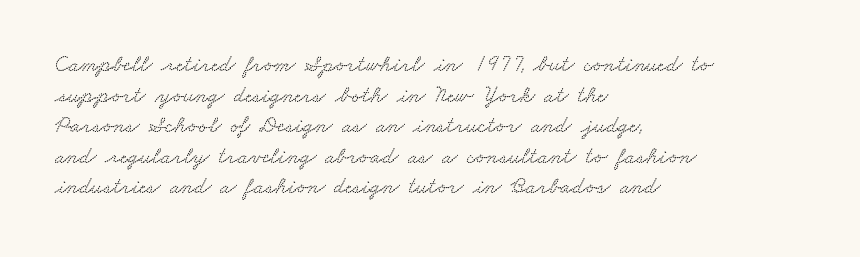
Q: Is the text underlined? A: No.
Q: How is the paragraph aligned? A: Left-aligned.
Q: Is the spacing between letters normal or unusually wide? A: Normal.
Q: Is the spacing between lines tight, normal or loose? A: Normal.
